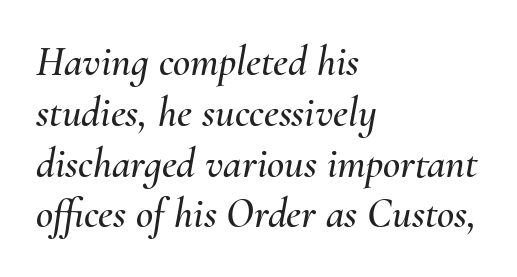
The image shows 42 px text type, italic (leaning right); set left-aligned, line spacing 1.21x, normal letter spacing, not underlined; medium stroke contrast and a small x-height.
